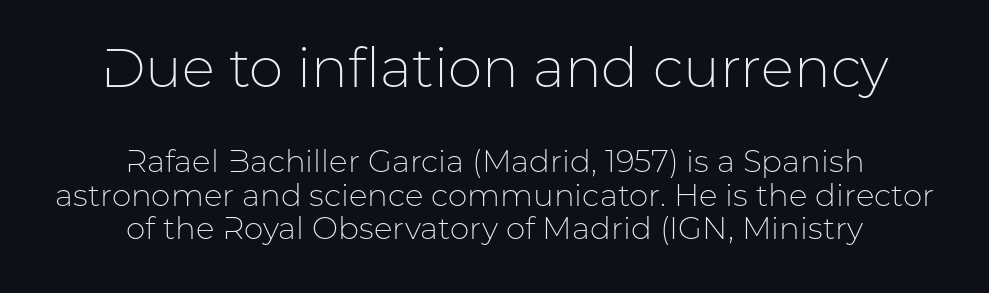
The image shows 55 px light sans-serif type, upright; set centered, tight line spacing (1.08x), normal letter spacing, not underlined; the first (top) block is 1.77x larger; low stroke contrast and a medium x-height.
